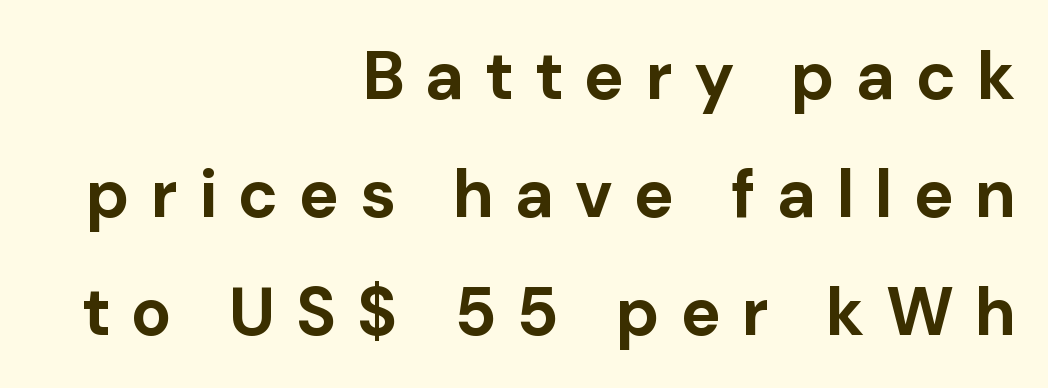
{"serif": "no", "italic": "no", "bold": "yes", "weight": "bold", "width": "normal", "stroke_contrast": "low", "x_height": "medium", "monospaced": "no", "underline": "no", "align": "right", "line_spacing_ratio": 1.76, "letter_spacing": "wide", "letter_spacing_em": 0.31, "glyph_px": 67}
